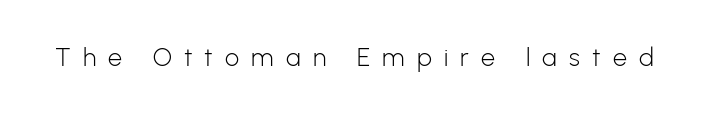
{"italic": "no", "bold": "no", "underline": "no", "letter_spacing": "wide", "letter_spacing_em": 0.49, "glyph_px": 25}
